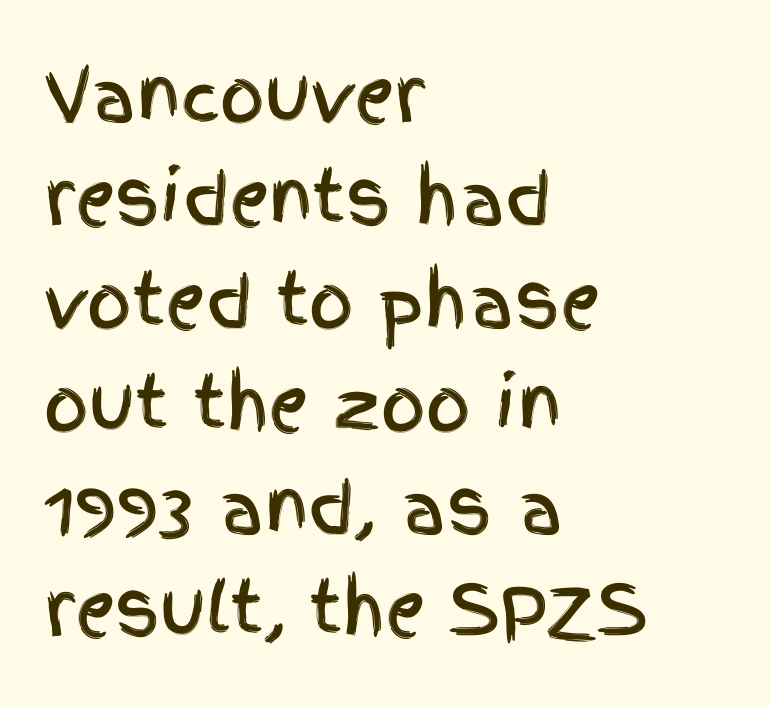
{"serif": "no", "italic": "no", "width": "condensed", "x_height": "large", "monospaced": "no", "underline": "no", "align": "left", "line_spacing": "normal", "line_spacing_ratio": 1.47, "letter_spacing": "normal", "letter_spacing_em": 0.0, "glyph_px": 70}
